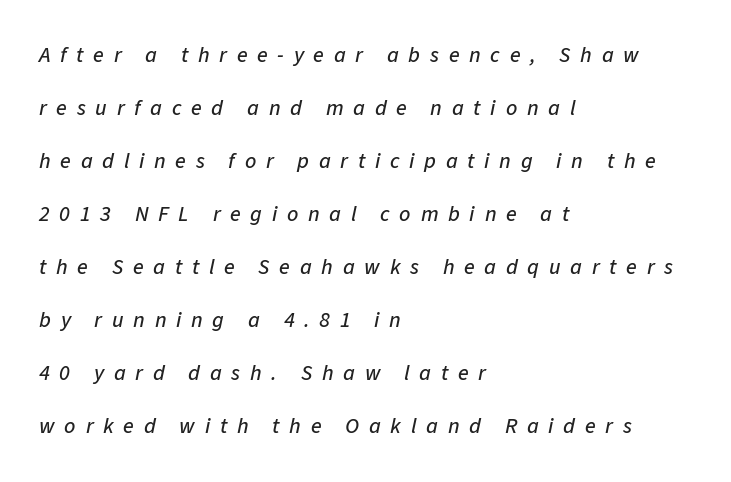
The tracking reads as deliberately expanded to a designer's eye. The string is rendered with underlining switched off. The paragraph shown leans on its left margin. The axis of the letterforms is tilted away from vertical. The leading is generous, giving the passage an open texture.
